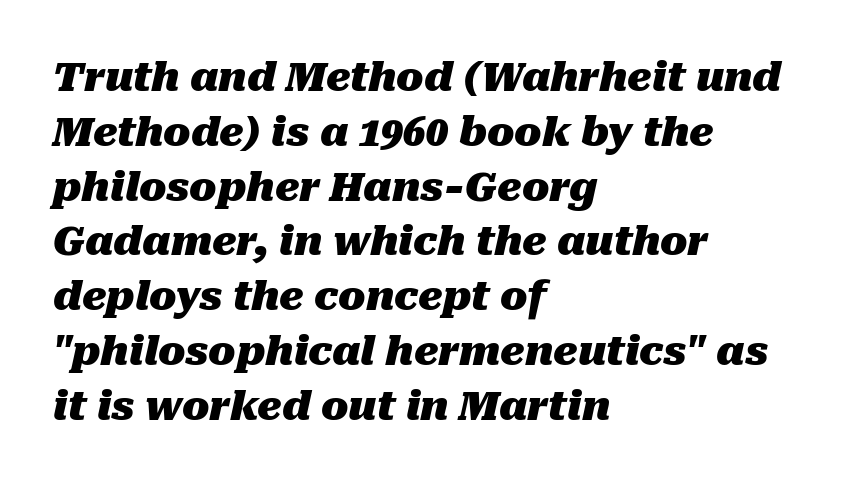
{"italic": "yes", "lean": "right", "slant_degrees": 10, "bold": "yes", "weight": "heavy", "width": "normal", "stroke_contrast": "medium", "x_height": "medium", "monospaced": "no", "underline": "no", "align": "left", "line_spacing": "normal", "line_spacing_ratio": 1.37, "letter_spacing": "normal", "letter_spacing_em": 0.0, "glyph_px": 40}
